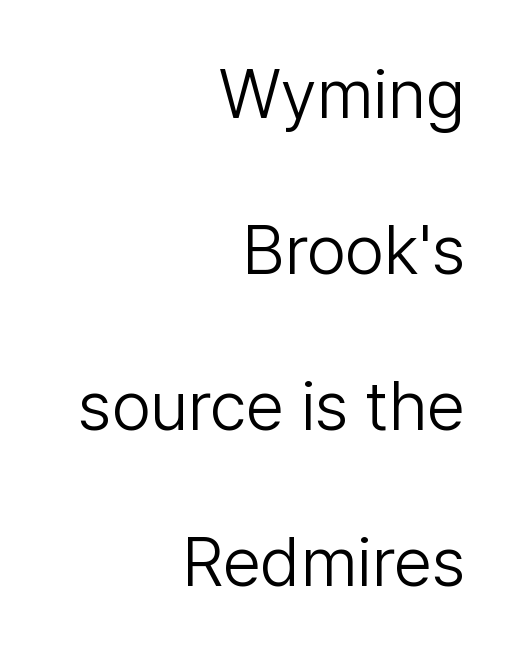
The image shows 69 px light sans-serif type, upright; set right-aligned, loose line spacing (2.26x), normal letter spacing, not underlined; low stroke contrast and a medium x-height.
